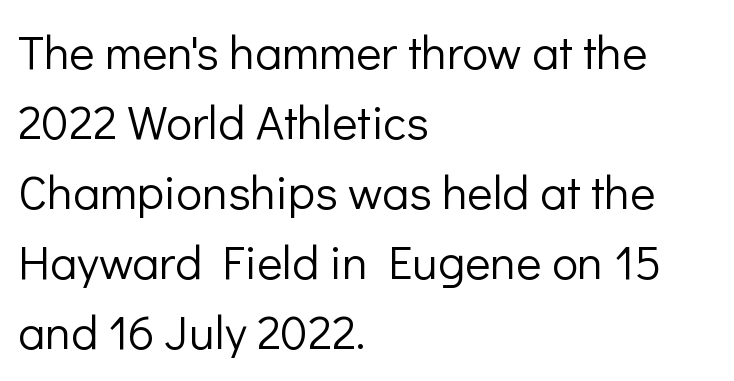
{"serif": "no", "italic": "no", "bold": "no", "weight": "light", "width": "normal", "stroke_contrast": "low", "x_height": "medium", "monospaced": "no", "underline": "no", "align": "left", "line_spacing": "normal", "line_spacing_ratio": 1.46, "letter_spacing": "normal", "letter_spacing_em": 0.0, "glyph_px": 48}
